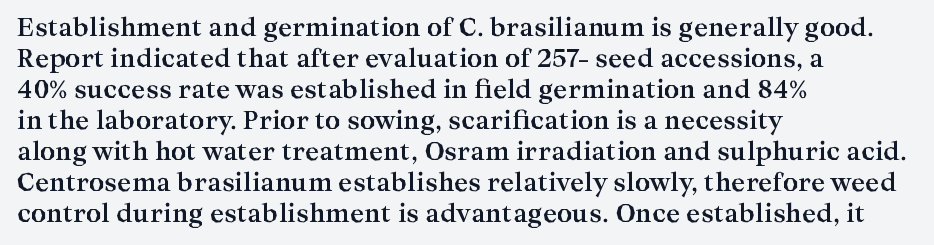
{"italic": "no", "bold": "yes", "underline": "no", "align": "left", "line_spacing": "normal", "line_spacing_ratio": 1.29, "letter_spacing": "normal", "letter_spacing_em": 0.0, "glyph_px": 24}
